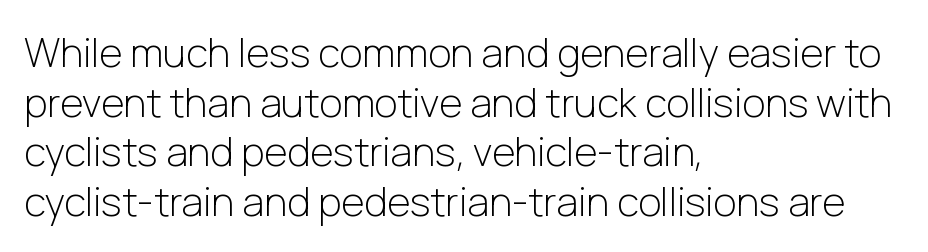
The image shows 40 px light sans-serif type, upright; set left-aligned, line spacing 1.24x, normal letter spacing, not underlined; low stroke contrast and a medium x-height.
